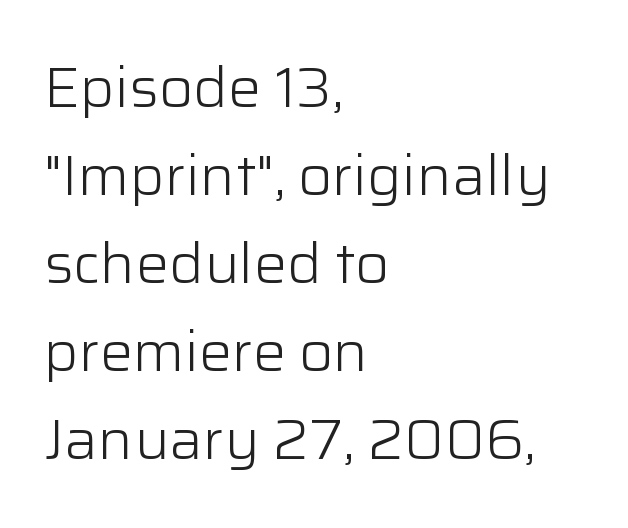
Honestly, the letter spacing is just normal — you wouldn't notice it. The font family rendered here belongs to the sans-serif group. You could not count columns in this text — the font is proportionally spaced. The baseline area is clear. Summary of vertical rhythm: regular, with standard interline spacing.
